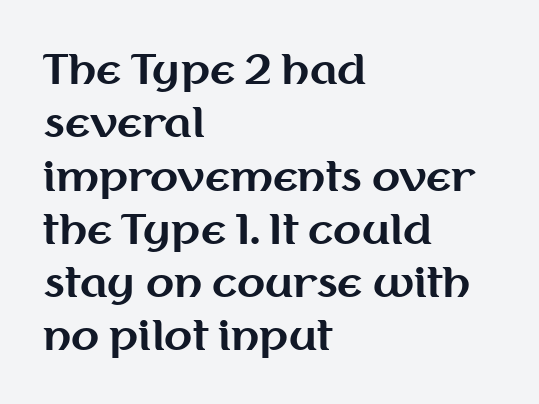
The image shows 41 px bold sans-serif type, upright; set left-aligned, normal line spacing (1.3x), normal letter spacing, not underlined; medium stroke contrast and a medium x-height.
